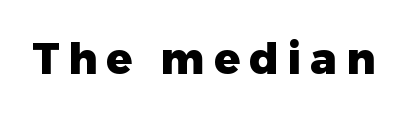
Q: Is the text bold? A: Yes.
Q: Is the text italic (slanted)? A: No, it is upright.
Q: Is the typeface a serif or a sans-serif typeface? A: Sans-serif.
Q: Is the text underlined? A: No.
Q: Is the spacing between letters normal or unusually wide? A: Unusually wide.
Q: Width (condensed, normal, or wide)? A: Normal.
Q: Stroke contrast? A: Low.
Q: x-height? A: Medium.
Q: Monospaced? A: No.
